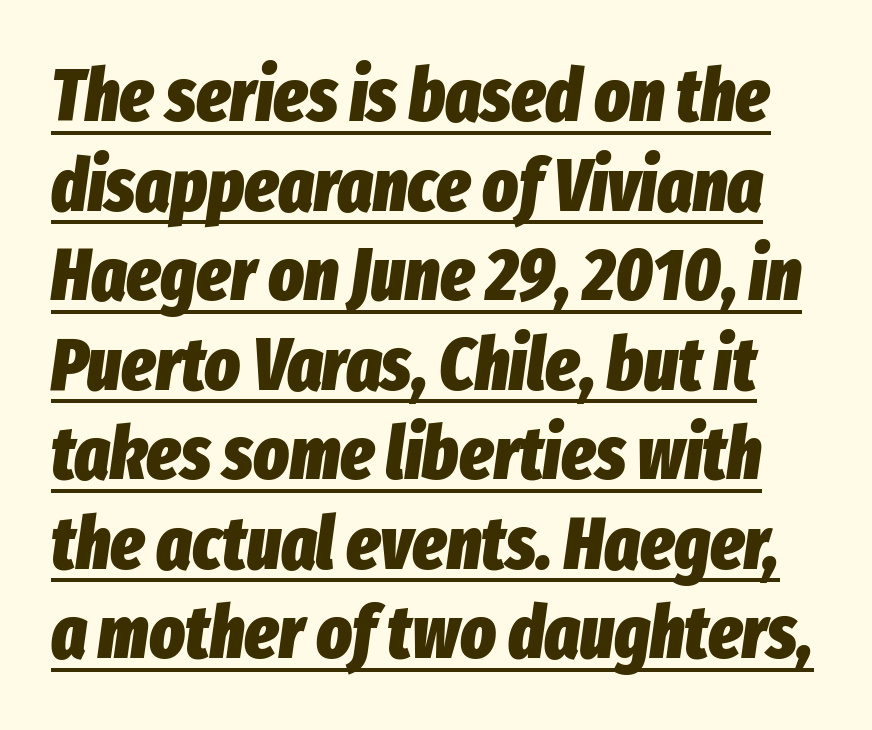
Q: Is the text bold? A: Yes.
Q: Is the text italic (slanted)? A: Yes, it leans right by about 8 degrees.
Q: Is the text underlined? A: Yes.
Q: Is the spacing between letters normal or unusually wide? A: Normal.
Q: Width (condensed, normal, or wide)? A: Condensed.
Q: Stroke contrast? A: Low.
Q: x-height? A: Medium.
Q: Monospaced? A: No.
